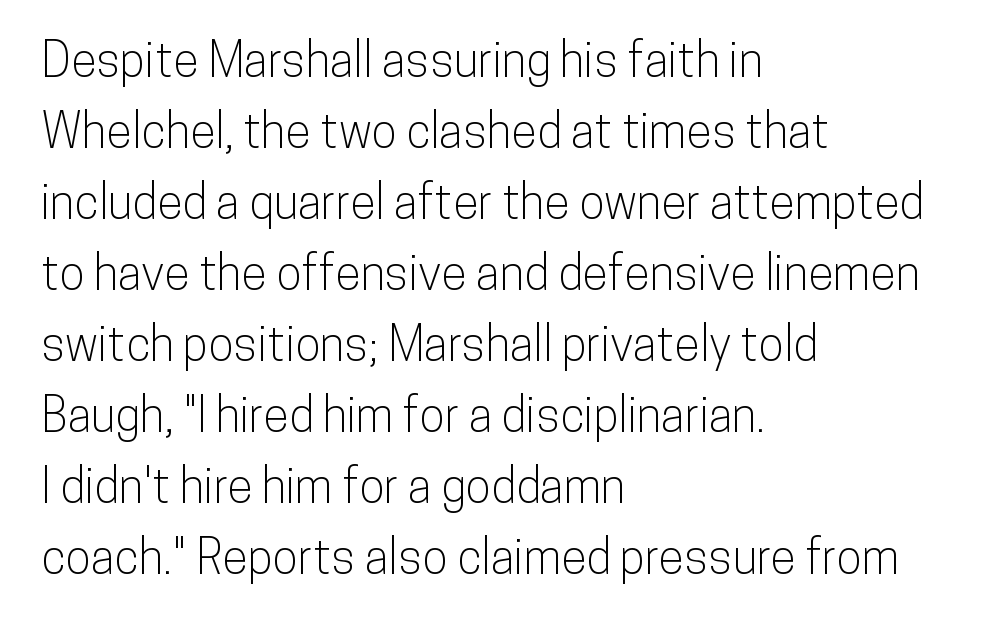
The image shows 47 px condensed sans-serif type, upright; set left-aligned, normal line spacing (1.51x), normal letter spacing, not underlined; low stroke contrast and a medium x-height.
